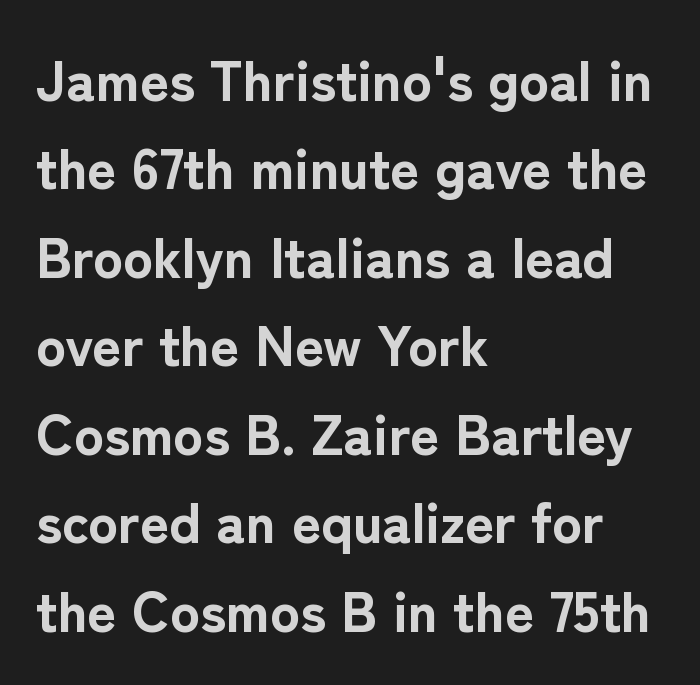
Rule under the text: the space is simply empty. Every character sits straight up, as roman type does. The lines are quadded left. Summary of vertical rhythm: regular, with standard interline spacing. Here the designer chose a conventional face with non-uniform glyph widths.
